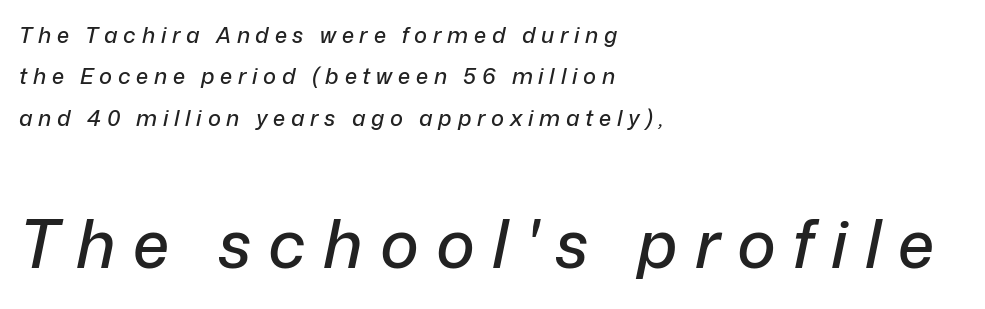
The image shows 66 px text type, italic (leaning right); set left-aligned, line spacing 1.88x, unusually wide letter spacing (+0.26 em), not underlined; the second (bottom) block is 3.0x larger; low stroke contrast and a medium x-height.
